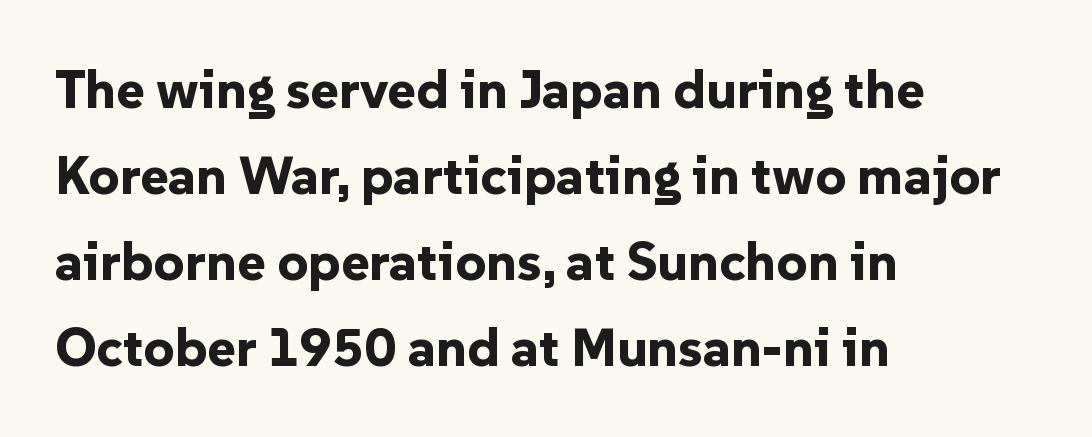
The image shows 54 px bold sans-serif type, upright; set left-aligned, normal line spacing (1.59x), normal letter spacing, not underlined; low stroke contrast and a medium x-height.
